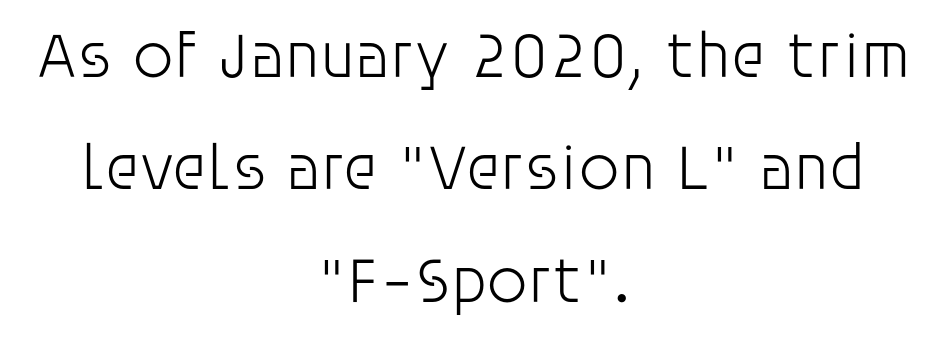
Q: Is the text bold? A: No.
Q: Is the text italic (slanted)? A: No, it is upright.
Q: Is the typeface a serif or a sans-serif typeface? A: Sans-serif.
Q: Is the text underlined? A: No.
Q: How is the paragraph aligned? A: Centered.
Q: Is the spacing between letters normal or unusually wide? A: Normal.
Q: Width (condensed, normal, or wide)? A: Normal.
Q: Stroke contrast? A: Low.
Q: x-height? A: Large.
Q: Monospaced? A: No.
